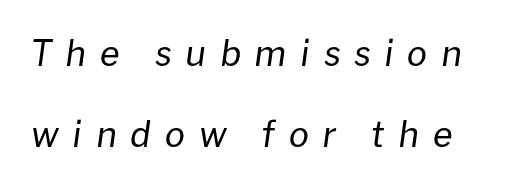
The image shows 36 px regular-weight type, italic (leaning right); set loose line spacing (2.24x), unusually wide letter spacing (+0.38 em), not underlined; low stroke contrast and a medium x-height.
